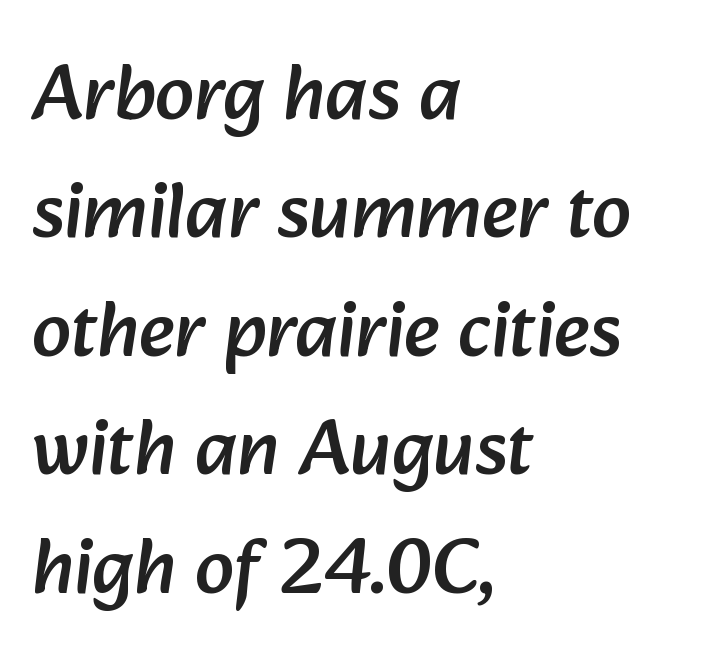
{"serif": "no", "width": "normal", "stroke_contrast": "low", "x_height": "medium", "monospaced": "no", "underline": "no", "align": "left", "line_spacing": "normal", "line_spacing_ratio": 1.5, "letter_spacing": "normal", "letter_spacing_em": 0.0, "glyph_px": 79}
